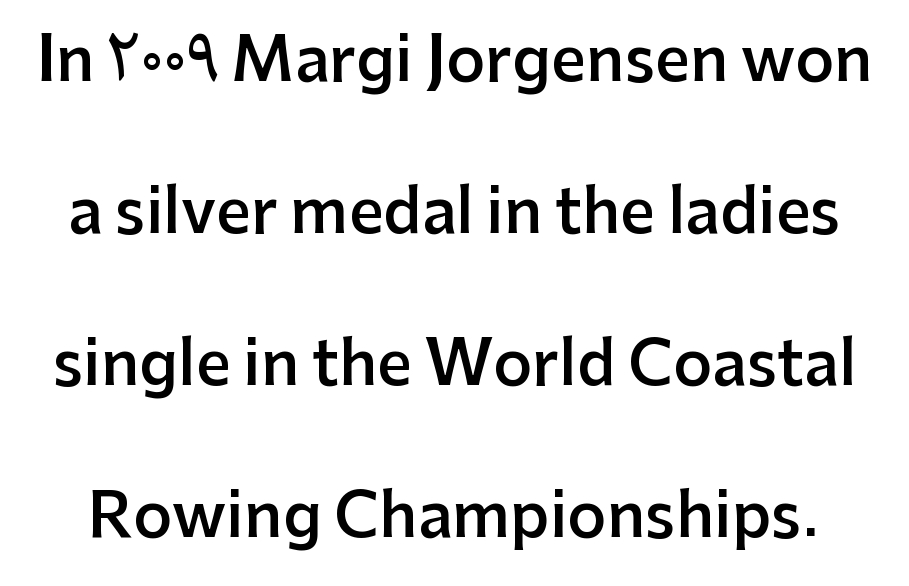
Q: Is the text bold? A: Semi-bold.
Q: Is the text italic (slanted)? A: No, it is upright.
Q: Is the typeface a serif or a sans-serif typeface? A: Sans-serif.
Q: Is the text underlined? A: No.
Q: Is the spacing between letters normal or unusually wide? A: Normal.
Q: Is the spacing between lines tight, normal or loose? A: Loose.
Q: Width (condensed, normal, or wide)? A: Normal.
Q: Stroke contrast? A: Low.
Q: x-height? A: Medium.
Q: Monospaced? A: No.
